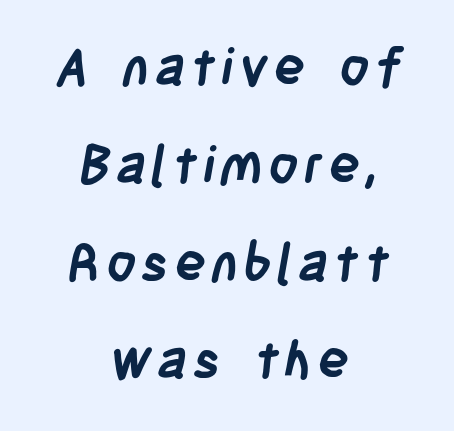
{"serif": "no", "bold": "yes", "weight": "semibold", "width": "condensed", "stroke_contrast": "low", "x_height": "large", "monospaced": "no", "underline": "no", "align": "center", "line_spacing_ratio": 1.88, "glyph_px": 52}
